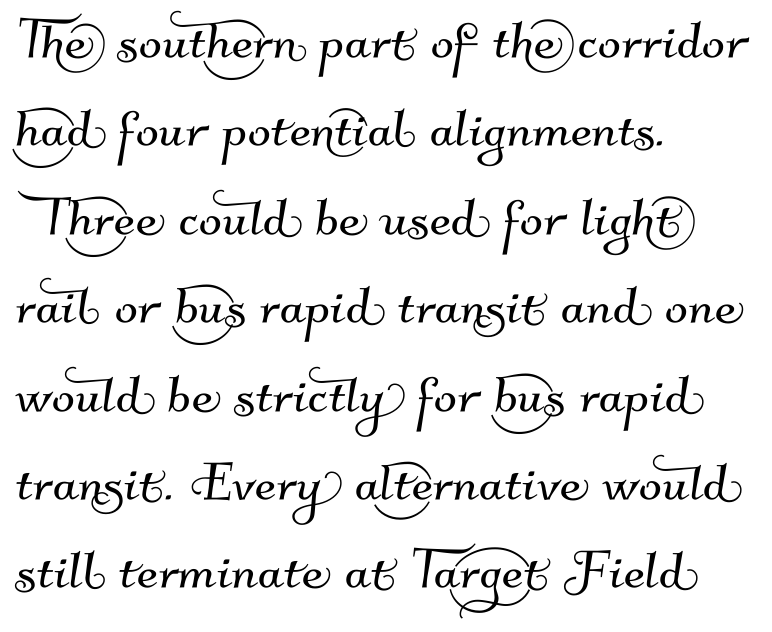
{"serif": "no", "width": "normal", "stroke_contrast": "medium", "x_height": "small", "monospaced": "no", "underline": "no", "align": "left", "line_spacing": "normal", "line_spacing_ratio": 1.3, "letter_spacing": "normal", "letter_spacing_em": 0.0, "glyph_px": 68}
